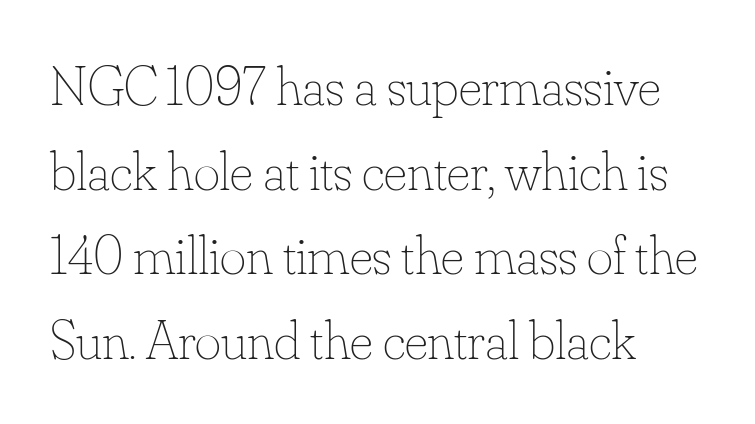
Q: Is the text bold? A: No.
Q: Is the text italic (slanted)? A: No, it is upright.
Q: Is the text underlined? A: No.
Q: How is the paragraph aligned? A: Left-aligned.
Q: Is the spacing between letters normal or unusually wide? A: Normal.
Q: Is the spacing between lines tight, normal or loose? A: Normal.
Q: Width (condensed, normal, or wide)? A: Normal.
Q: Stroke contrast? A: Low.
Q: x-height? A: Small.
Q: Monospaced? A: No.
